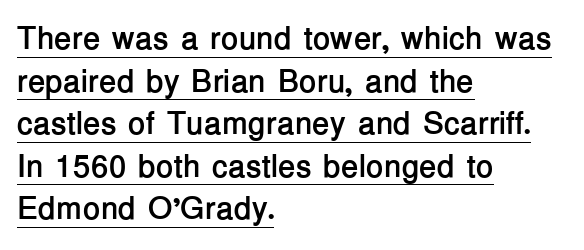
{"serif": "no", "italic": "no", "bold": "yes", "weight": "semibold", "width": "normal", "stroke_contrast": "low", "x_height": "medium", "monospaced": "no", "underline": "yes", "align": "left", "line_spacing": "normal", "line_spacing_ratio": 1.33, "letter_spacing": "normal", "letter_spacing_em": 0.0, "glyph_px": 32}
